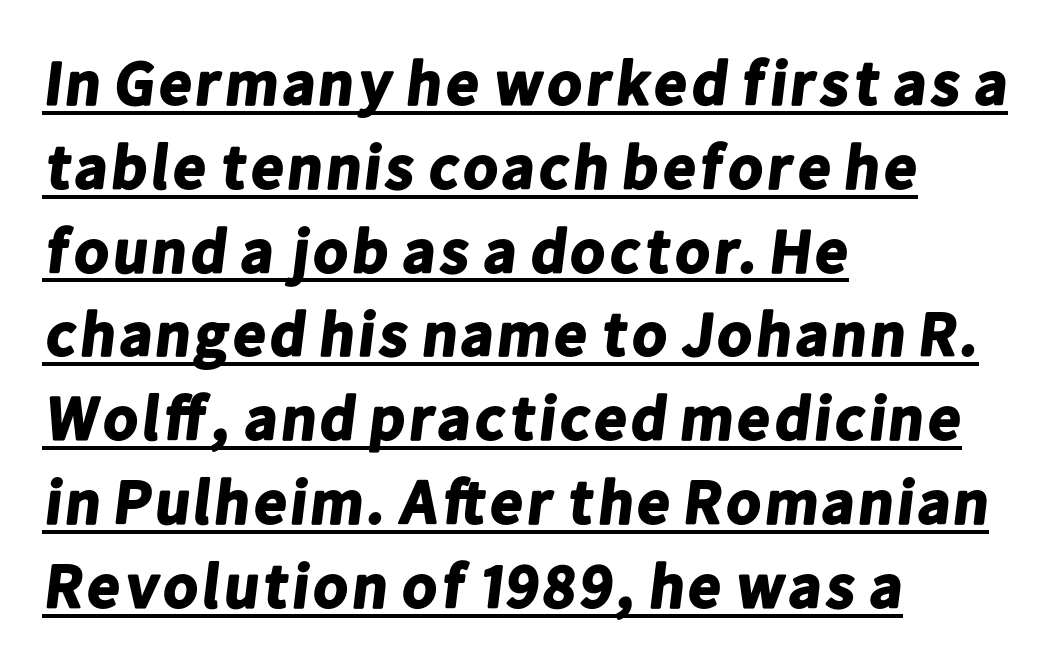
Q: Is the text bold? A: Yes.
Q: Is the typeface a serif or a sans-serif typeface? A: Sans-serif.
Q: Is the text underlined? A: Yes.
Q: How is the paragraph aligned? A: Left-aligned.
Q: Is the spacing between letters normal or unusually wide? A: Normal.
Q: Is the spacing between lines tight, normal or loose? A: Normal.
Q: Width (condensed, normal, or wide)? A: Normal.
Q: Stroke contrast? A: Low.
Q: x-height? A: Medium.
Q: Monospaced? A: No.
